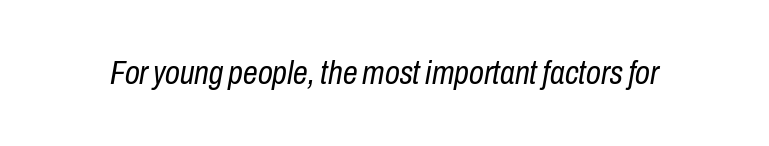
Nobody drew a line under any word here. Glyph-to-glyph distance matches everyday printed text. Stems and bowls with no extra thickness — not bold. Here the designer chose a conventional face with non-uniform glyph widths.
